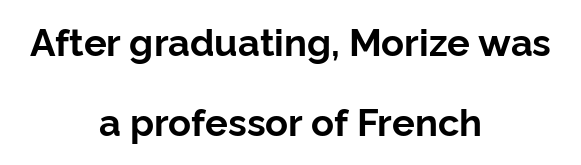
Q: Is the text bold? A: Yes.
Q: Is the text italic (slanted)? A: No, it is upright.
Q: Is the typeface a serif or a sans-serif typeface? A: Sans-serif.
Q: Is the text underlined? A: No.
Q: How is the paragraph aligned? A: Centered.
Q: Is the spacing between letters normal or unusually wide? A: Normal.
Q: Is the spacing between lines tight, normal or loose? A: Loose.
Q: Width (condensed, normal, or wide)? A: Normal.
Q: Stroke contrast? A: Low.
Q: x-height? A: Medium.
Q: Monospaced? A: No.
